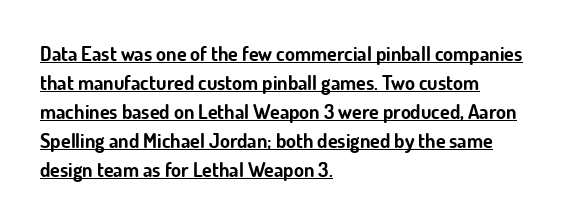
Q: Is the text bold? A: Yes.
Q: Is the text italic (slanted)? A: No, it is upright.
Q: Is the text underlined? A: Yes.
Q: How is the paragraph aligned? A: Left-aligned.
Q: Is the spacing between letters normal or unusually wide? A: Normal.
Q: Is the spacing between lines tight, normal or loose? A: Normal.
